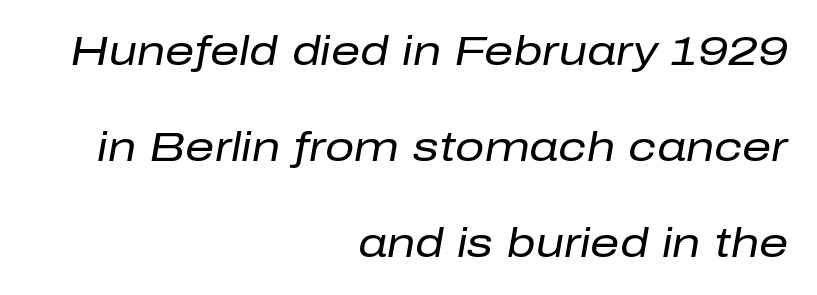
Do the characters align in a grid? No, the font is proportional. Successive baselines arrive slowly, with a big drop between each. Is this a heavy cut? Hardly; it is regular or lighter. The letters sit at their default tracking, neither squeezed nor spread. The words here are not underlined. Style check: oblique.
